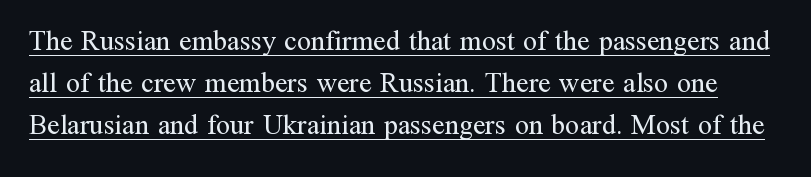
The image shows 28 px regular-weight serif type, upright; set normal line spacing (1.5x), normal letter spacing, underlined; medium stroke contrast and a medium x-height.
